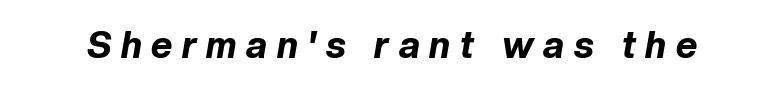
{"italic": "yes", "lean": "right", "slant_degrees": 10, "bold": "yes", "weight": "bold", "width": "normal", "stroke_contrast": "low", "x_height": "medium", "monospaced": "no", "underline": "no", "letter_spacing": "wide", "letter_spacing_em": 0.26, "glyph_px": 37}
